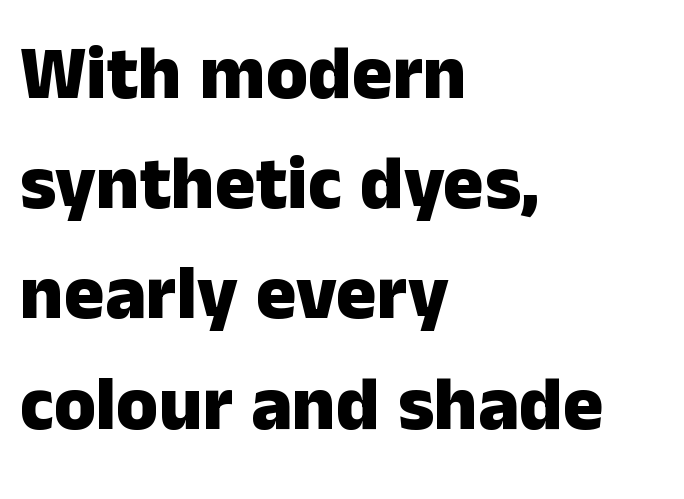
The image shows 76 px heavy sans-serif type, upright; set left-aligned, normal line spacing (1.45x), normal letter spacing, not underlined; low stroke contrast and a medium x-height.
